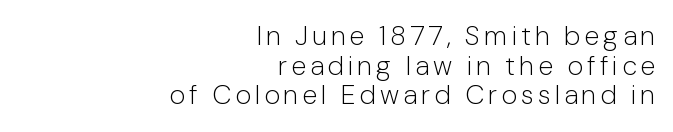
{"italic": "no", "bold": "no", "underline": "no", "align": "right", "line_spacing": "tight", "line_spacing_ratio": 1.1, "glyph_px": 27}
